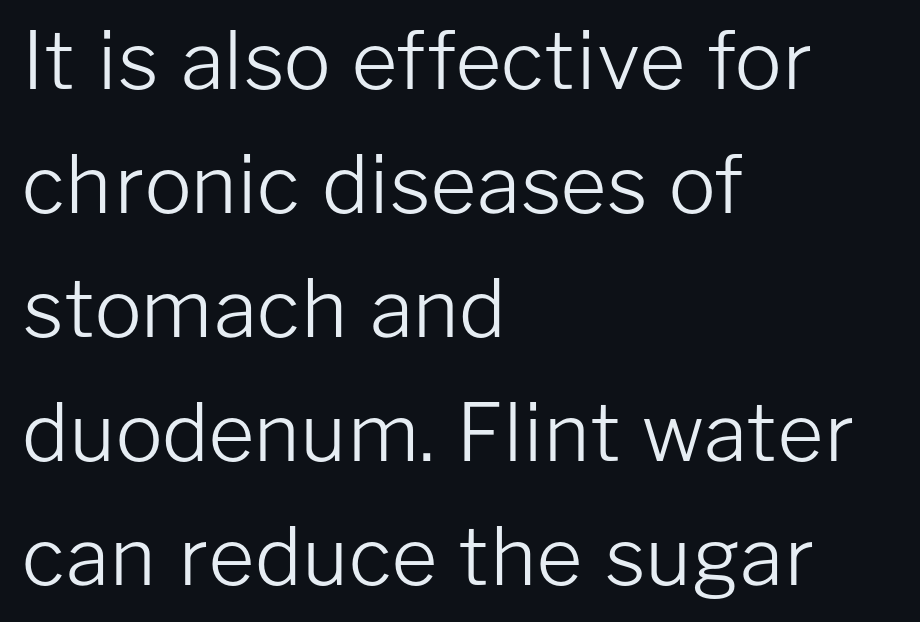
This is sans-serif lettering, the kind often seen on screens and signage. The passage shown is not underscored anywhere. The type sits square on the baseline with zero lean. Weight: regular or lighter. Here the designer chose a conventional face with non-uniform glyph widths. Spacing between characters is what you'd get straight out of the box.
